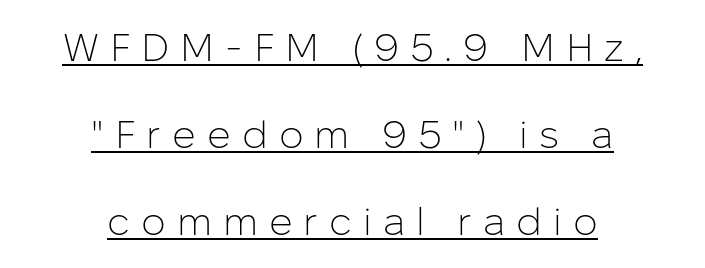
The image shows 39 px light sans-serif type, upright; set centered, loose line spacing (2.23x), unusually wide letter spacing (+0.28 em), underlined; low stroke contrast and a medium x-height.
